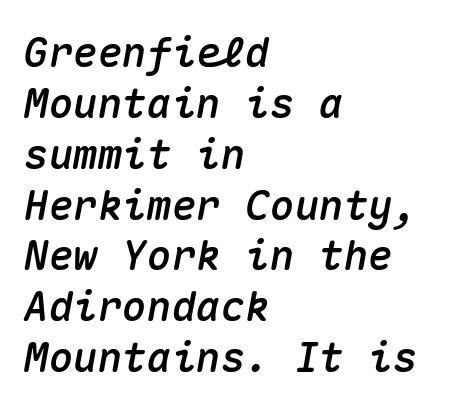
Q: Is the text italic (slanted)? A: Yes, it leans right by about 10 degrees.
Q: Is the text underlined? A: No.
Q: How is the paragraph aligned? A: Left-aligned.
Q: Is the spacing between letters normal or unusually wide? A: Normal.
Q: Width (condensed, normal, or wide)? A: Normal.
Q: Stroke contrast? A: Medium.
Q: x-height? A: Medium.
Q: Monospaced? A: Yes.
